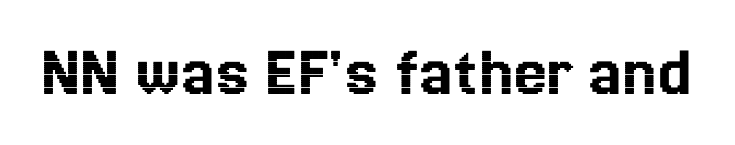
{"italic": "no", "width": "normal", "x_height": "medium", "monospaced": "no", "underline": "no", "letter_spacing": "normal", "letter_spacing_em": 0.0, "glyph_px": 74}
